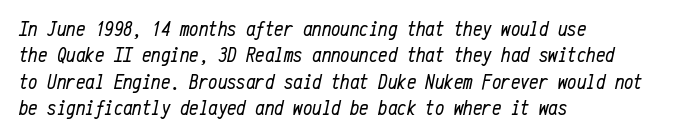
The image shows 21 px text type, italic (leaning right); set left-aligned, normal line spacing (1.26x), normal letter spacing, not underlined.
